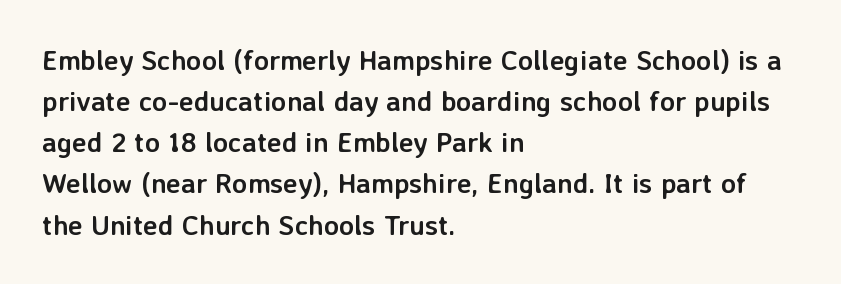
The image shows 28 px semibold sans-serif type, upright; set left-aligned, normal line spacing (1.47x), normal letter spacing, not underlined; low stroke contrast and a medium x-height.
